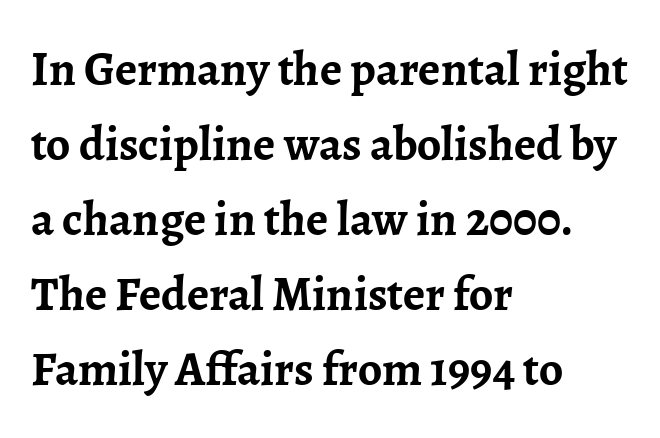
Q: Is the text bold? A: Yes.
Q: Is the text italic (slanted)? A: No, it is upright.
Q: Is the typeface a serif or a sans-serif typeface? A: Serif.
Q: Is the text underlined? A: No.
Q: How is the paragraph aligned? A: Left-aligned.
Q: Is the spacing between letters normal or unusually wide? A: Normal.
Q: Is the spacing between lines tight, normal or loose? A: Normal.
Q: Width (condensed, normal, or wide)? A: Normal.
Q: Stroke contrast? A: Low.
Q: x-height? A: Medium.
Q: Monospaced? A: No.
